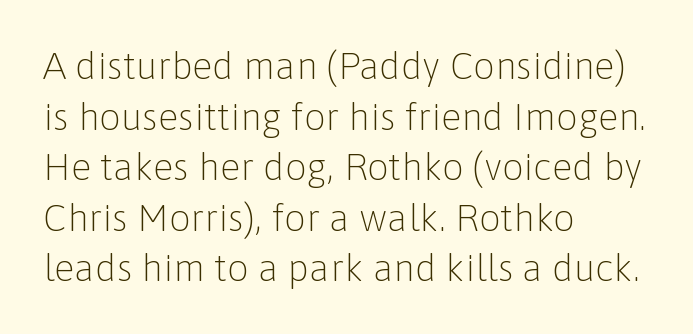
Q: Is the text bold? A: No.
Q: Is the text italic (slanted)? A: No, it is upright.
Q: Is the typeface a serif or a sans-serif typeface? A: Sans-serif.
Q: Is the text underlined? A: No.
Q: How is the paragraph aligned? A: Left-aligned.
Q: Is the spacing between letters normal or unusually wide? A: Normal.
Q: Is the spacing between lines tight, normal or loose? A: Normal.
Q: Width (condensed, normal, or wide)? A: Normal.
Q: Stroke contrast? A: Low.
Q: x-height? A: Medium.
Q: Monospaced? A: No.
